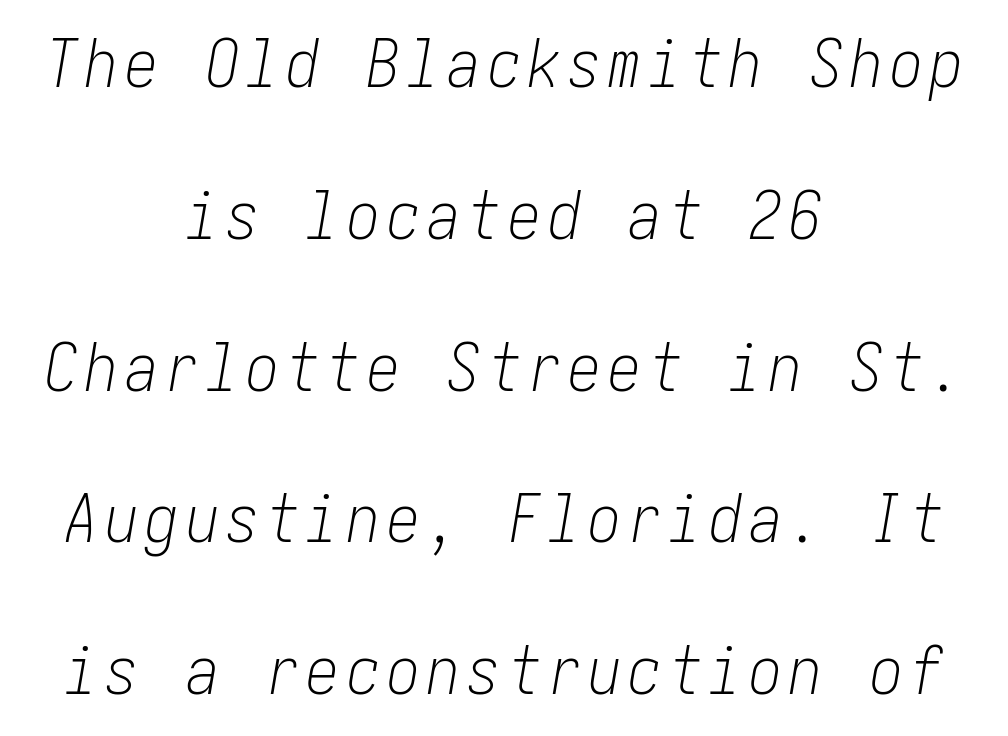
Clear beneath every line of the passage. Typeset on center — no edge is straight. Quick note: italic. No heavy texture on the line: the type isn't bold. The line-height multiplier appears high, well above default.
